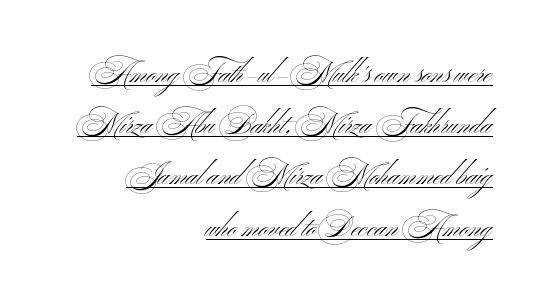
The image shows 28 px light, wide sans-serif type; set right-aligned, line spacing 1.83x, normal letter spacing, underlined; medium stroke contrast and a small x-height.
